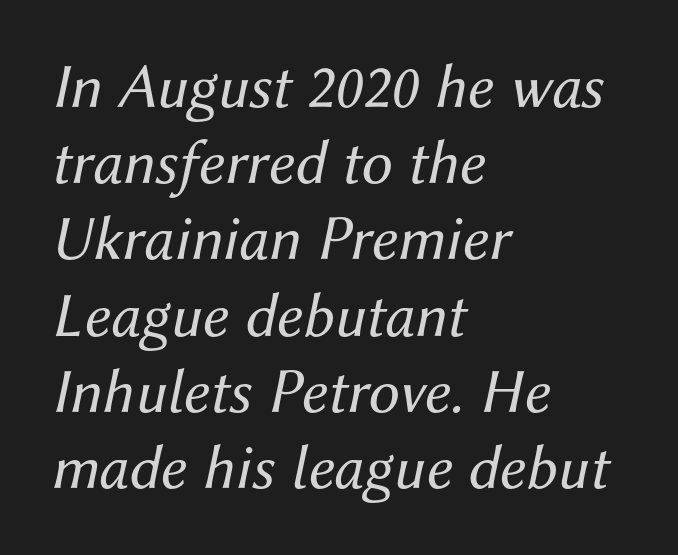
The rendering uses natural spacing where letterforms have individual widths. Heaviness? Minimal to ordinary, like unemphasized prose. Check the space under the baseline: it is left empty. The tracking reads as untouched default to a designer's eye. The lines are quadded left.
